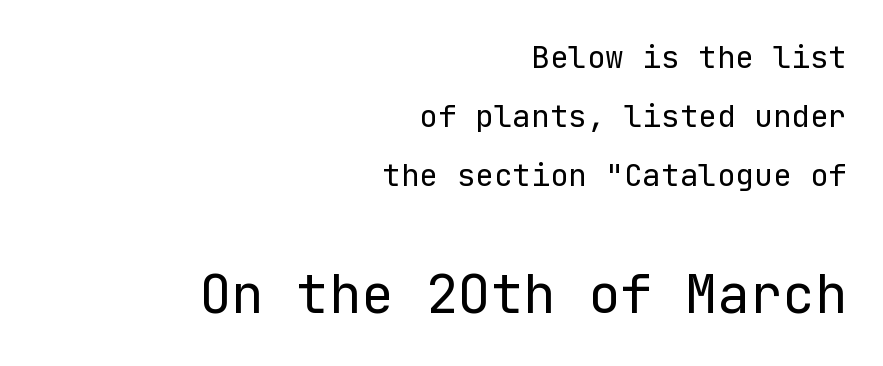
Q: Is the text bold? A: No.
Q: Is the text italic (slanted)? A: No, it is upright.
Q: Is the typeface a serif or a sans-serif typeface? A: Sans-serif.
Q: Is the text underlined? A: No.
Q: How is the paragraph aligned? A: Right-aligned.
Q: Is the spacing between letters normal or unusually wide? A: Normal.
Q: Is the spacing between lines tight, normal or loose? A: Loose.
Q: Which block of text is set in a larger size, the first (top) or the second (bottom)? A: The second (bottom) one.
Q: Width (condensed, normal, or wide)? A: Normal.
Q: Stroke contrast? A: Low.
Q: x-height? A: Medium.
